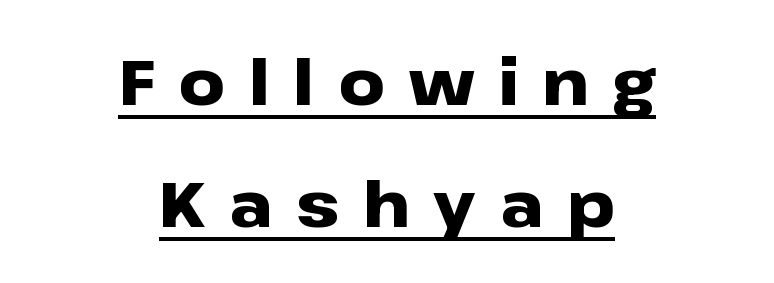
{"serif": "no", "italic": "no", "bold": "yes", "weight": "heavy", "width": "wide", "stroke_contrast": "low", "x_height": "medium", "monospaced": "no", "underline": "yes", "align": "center", "line_spacing": "loose", "line_spacing_ratio": 1.91, "letter_spacing": "wide", "letter_spacing_em": 0.37, "glyph_px": 64}
